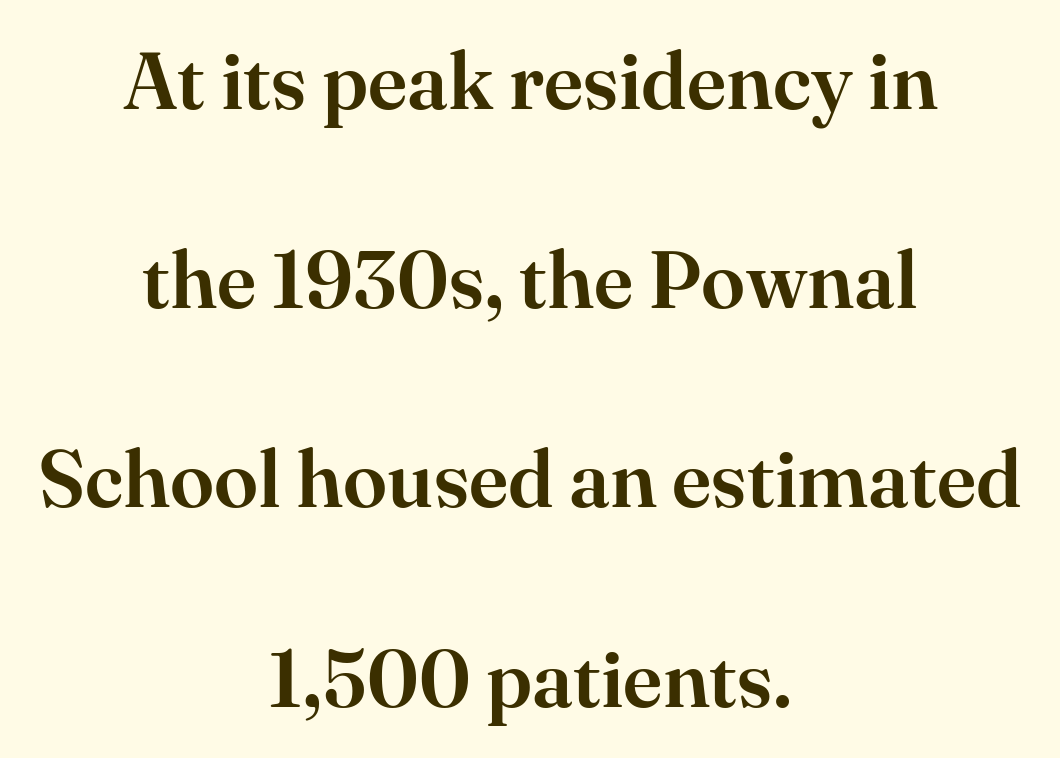
The image shows 80 px serif type, upright; set centered, loose line spacing (2.49x), normal letter spacing, not underlined; high stroke contrast and a small x-height.
